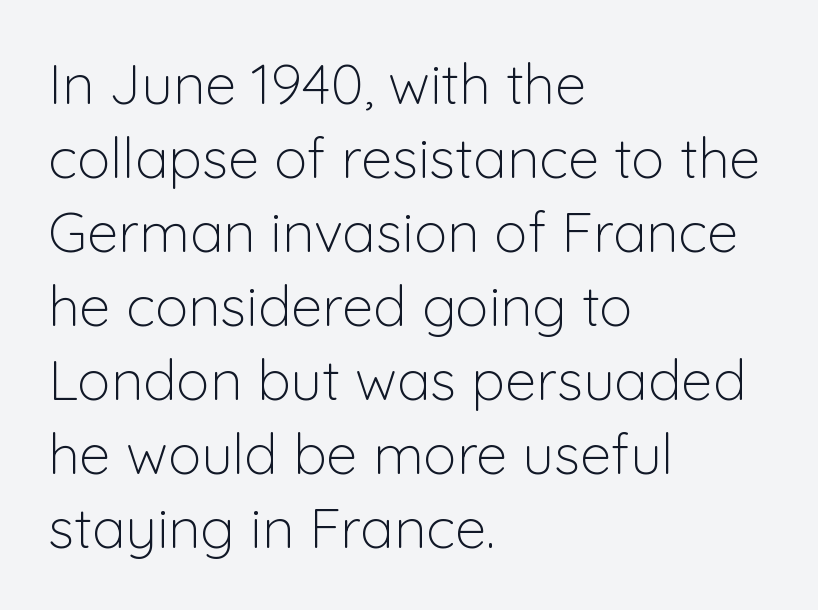
Q: Is the text bold? A: No.
Q: Is the text italic (slanted)? A: No, it is upright.
Q: Is the typeface a serif or a sans-serif typeface? A: Sans-serif.
Q: Is the text underlined? A: No.
Q: How is the paragraph aligned? A: Left-aligned.
Q: Is the spacing between letters normal or unusually wide? A: Normal.
Q: Is the spacing between lines tight, normal or loose? A: Normal.
Q: Width (condensed, normal, or wide)? A: Normal.
Q: Stroke contrast? A: Low.
Q: x-height? A: Medium.
Q: Monospaced? A: No.
